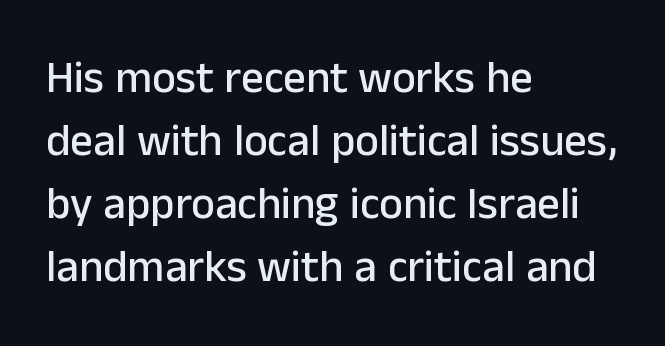
The image shows 45 px sans-serif type, upright; set left-aligned, normal line spacing (1.4x), normal letter spacing, not underlined; low stroke contrast and a medium x-height.
